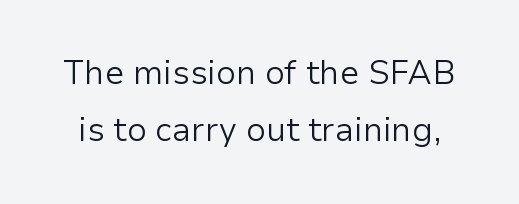
Q: Is the text bold? A: No.
Q: Is the text italic (slanted)? A: No, it is upright.
Q: Is the typeface a serif or a sans-serif typeface? A: Sans-serif.
Q: Is the text underlined? A: No.
Q: Is the spacing between letters normal or unusually wide? A: Normal.
Q: Width (condensed, normal, or wide)? A: Normal.
Q: Stroke contrast? A: Low.
Q: x-height? A: Medium.
Q: Monospaced? A: No.
